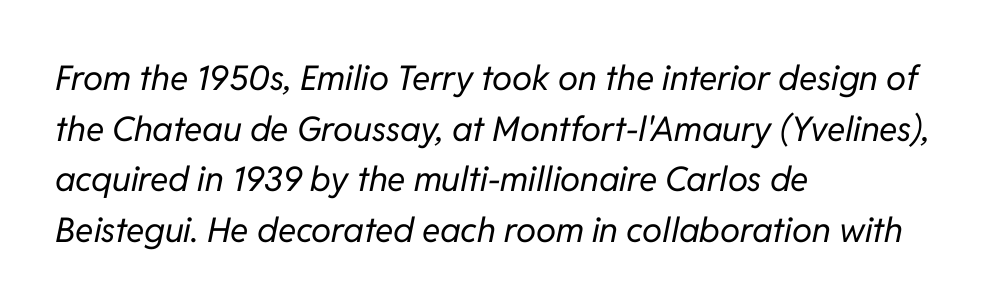
{"italic": "yes", "lean": "right", "slant_degrees": 11, "bold": "no", "weight": "regular", "width": "normal", "stroke_contrast": "low", "x_height": "medium", "monospaced": "no", "underline": "no", "align": "left", "line_spacing": "normal", "line_spacing_ratio": 1.49, "letter_spacing": "normal", "letter_spacing_em": 0.0, "glyph_px": 34}
